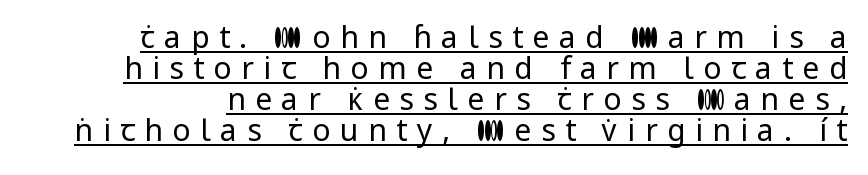
Looks like regular typesetting: each glyph gets only the width it needs. The rendering shows plain stroke endings on the letterforms — a sans-serif design. Characters follow at a spacing far wider than the type designer built in. Quick note: not italic, upright.
